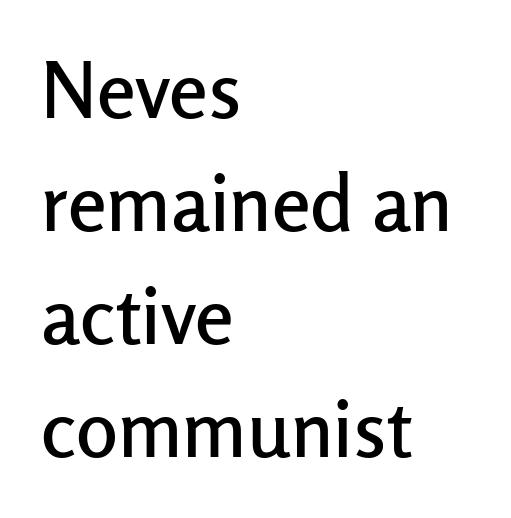
The image shows 78 px sans-serif type, upright; set left-aligned, normal line spacing (1.45x), normal letter spacing, not underlined; low stroke contrast and a medium x-height.
